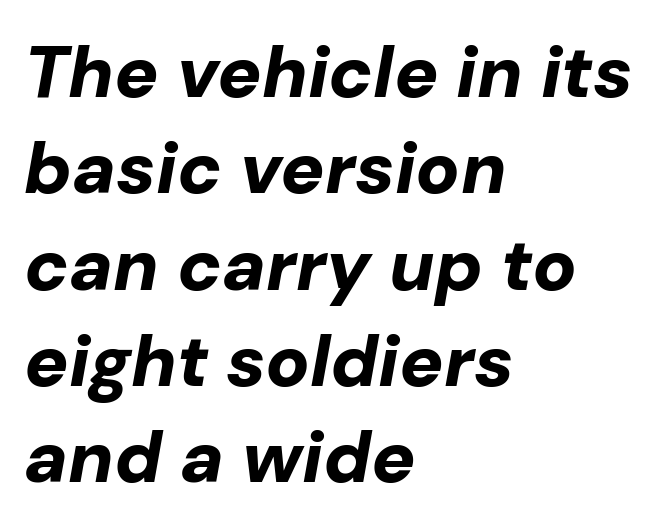
The image shows 73 px bold type, italic (leaning right); set left-aligned, normal line spacing (1.32x), normal letter spacing, not underlined; low stroke contrast and a medium x-height.
